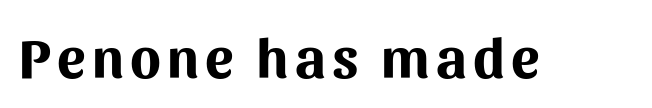
{"serif": "no", "italic": "no", "bold": "yes", "weight": "bold", "width": "normal", "stroke_contrast": "medium", "x_height": "medium", "monospaced": "no", "underline": "no", "glyph_px": 57}
